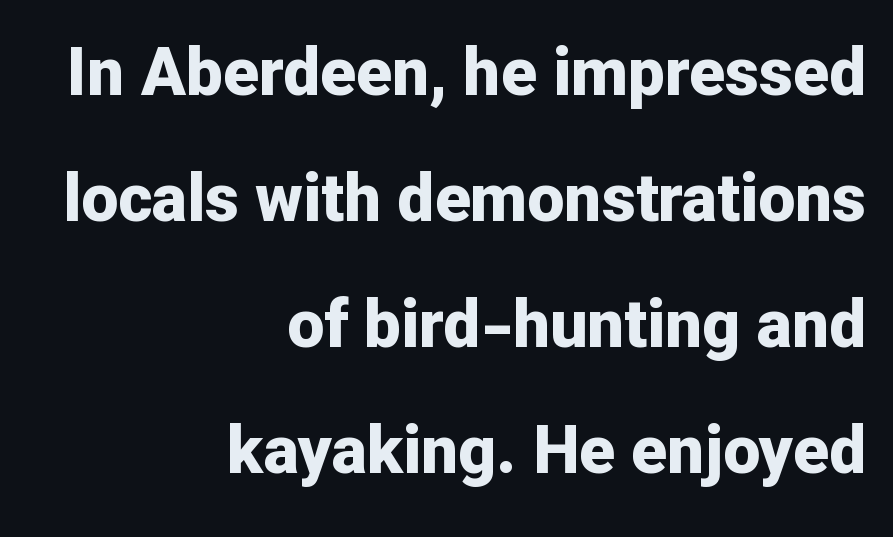
{"serif": "no", "italic": "no", "bold": "yes", "weight": "bold", "width": "normal", "stroke_contrast": "low", "x_height": "medium", "monospaced": "no", "underline": "no", "align": "right", "line_spacing": "loose", "line_spacing_ratio": 1.91, "letter_spacing": "normal", "letter_spacing_em": 0.0, "glyph_px": 66}
